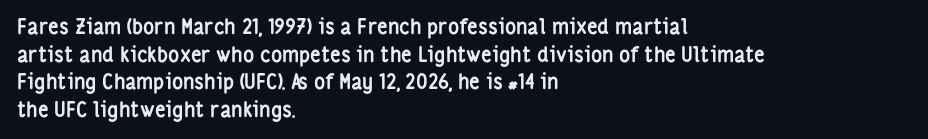
The image shows 21 px bold type, upright; set left-aligned, normal line spacing (1.31x), normal letter spacing, not underlined.
